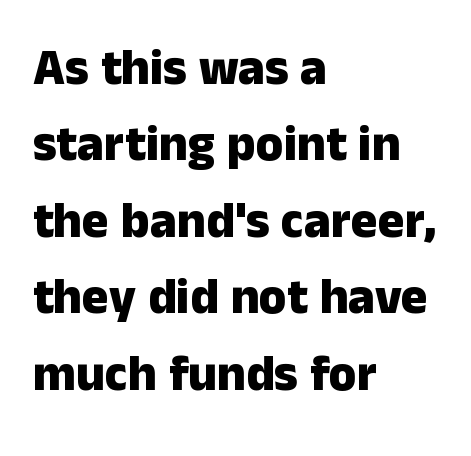
{"serif": "no", "italic": "no", "bold": "yes", "weight": "heavy", "width": "normal", "stroke_contrast": "low", "x_height": "medium", "monospaced": "no", "underline": "no", "align": "left", "line_spacing": "normal", "line_spacing_ratio": 1.53, "letter_spacing": "normal", "letter_spacing_em": 0.0, "glyph_px": 50}
